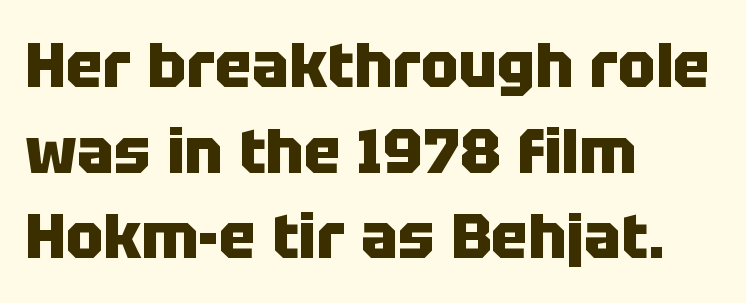
Q: Is the text bold? A: Yes.
Q: Is the text italic (slanted)? A: No, it is upright.
Q: Is the typeface a serif or a sans-serif typeface? A: Sans-serif.
Q: Is the text underlined? A: No.
Q: How is the paragraph aligned? A: Left-aligned.
Q: Is the spacing between letters normal or unusually wide? A: Normal.
Q: Is the spacing between lines tight, normal or loose? A: Normal.
Q: Width (condensed, normal, or wide)? A: Normal.
Q: Stroke contrast? A: Low.
Q: x-height? A: Large.
Q: Monospaced? A: No.
